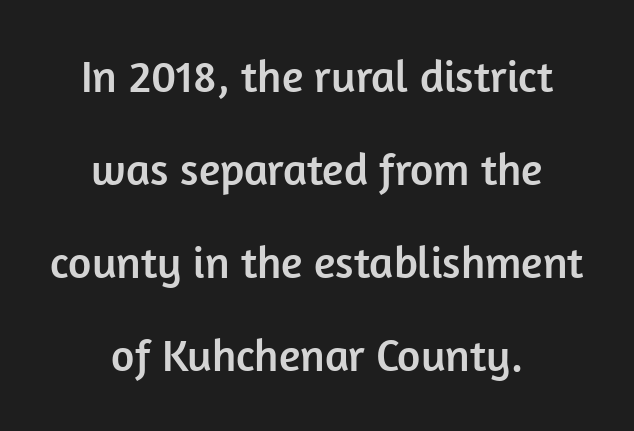
Every stem runs plumb, perpendicular to the baseline. Are there feet on the stems? There aren't — it's a sans. The space between consecutive lines is lavish. Reading down the block, each line starts at a different indent, mirrored at its end. Each word holds together tightly as a unit, with standard inter-letter gaps. Decoration check: the copy has no underline.
